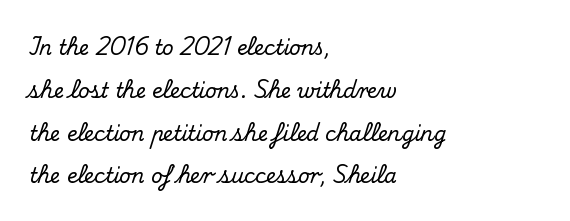
The image shows 20 px text type; set left-aligned, loose line spacing (2.14x), normal letter spacing, not underlined.
